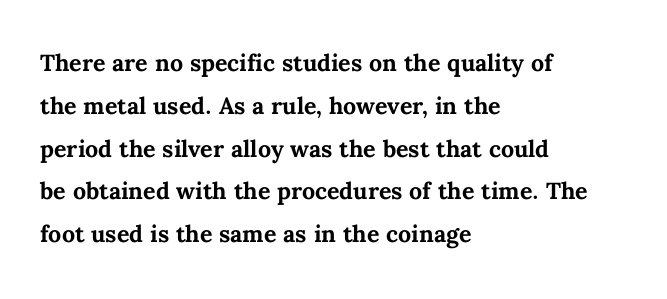
Q: Is the text bold? A: Yes.
Q: Is the text italic (slanted)? A: No, it is upright.
Q: Is the text underlined? A: No.
Q: How is the paragraph aligned? A: Left-aligned.
Q: Is the spacing between letters normal or unusually wide? A: Normal.
Q: Is the spacing between lines tight, normal or loose? A: Normal.
Q: Width (condensed, normal, or wide)? A: Normal.
Q: Stroke contrast? A: Medium.
Q: x-height? A: Medium.
Q: Monospaced? A: No.
